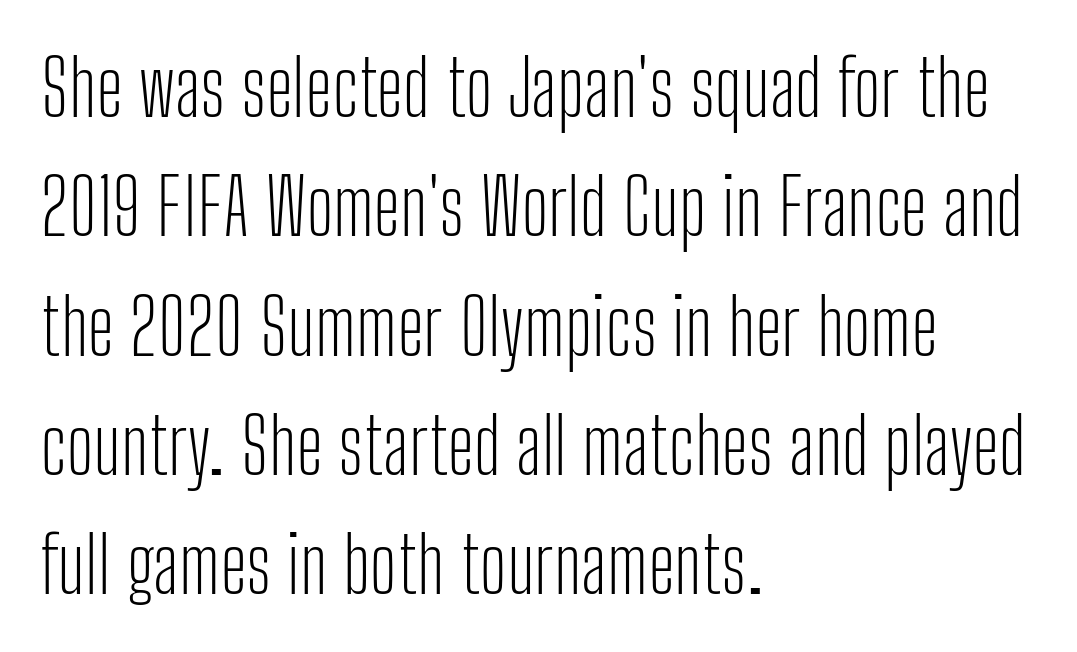
Q: Is the text bold? A: No.
Q: Is the text italic (slanted)? A: No, it is upright.
Q: Is the typeface a serif or a sans-serif typeface? A: Sans-serif.
Q: Is the text underlined? A: No.
Q: How is the paragraph aligned? A: Left-aligned.
Q: Is the spacing between letters normal or unusually wide? A: Normal.
Q: Is the spacing between lines tight, normal or loose? A: Normal.
Q: Width (condensed, normal, or wide)? A: Condensed.
Q: Stroke contrast? A: Low.
Q: x-height? A: Medium.
Q: Monospaced? A: No.
